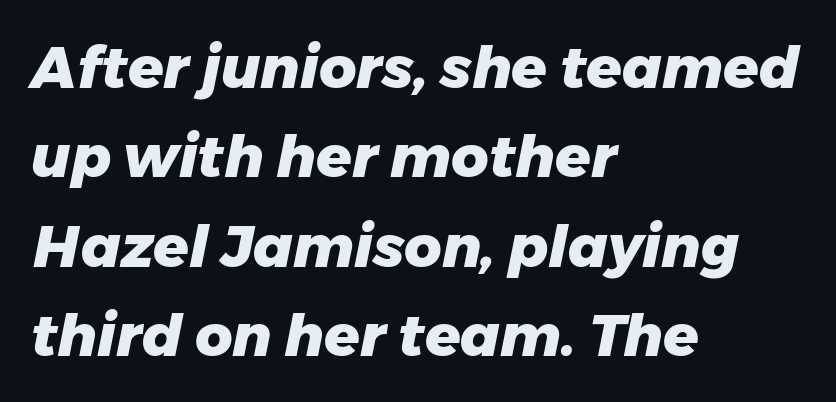
The lettering tilts uniformly, giving the passage an italic look. Do the characters align in a grid? No, the font is proportional. The paragraph shown leans on its left margin. Does extra space separate the letters? No, they use regular spacing.
